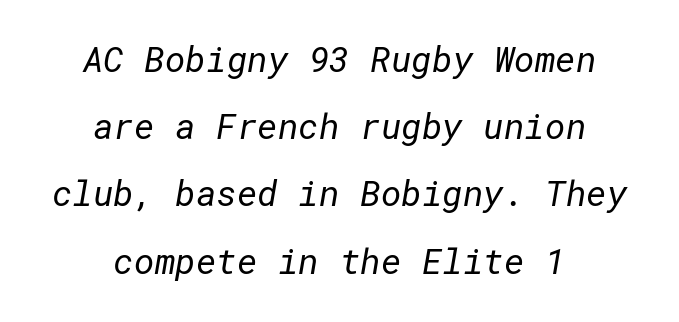
Q: Is the text bold? A: No.
Q: Is the typeface a serif or a sans-serif typeface? A: Sans-serif.
Q: Is the text underlined? A: No.
Q: How is the paragraph aligned? A: Centered.
Q: Is the spacing between letters normal or unusually wide? A: Normal.
Q: Is the spacing between lines tight, normal or loose? A: Loose.
Q: Width (condensed, normal, or wide)? A: Normal.
Q: Stroke contrast? A: Low.
Q: x-height? A: Medium.
